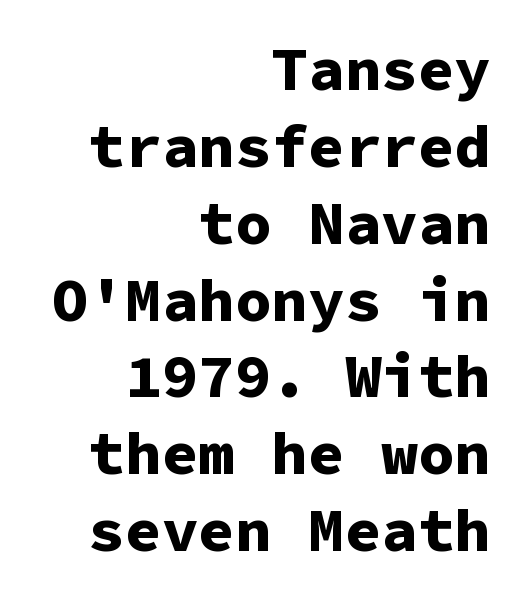
Q: Is the text bold? A: Yes.
Q: Is the text italic (slanted)? A: No, it is upright.
Q: Is the typeface a serif or a sans-serif typeface? A: Sans-serif.
Q: Is the text underlined? A: No.
Q: How is the paragraph aligned? A: Right-aligned.
Q: Is the spacing between letters normal or unusually wide? A: Normal.
Q: Is the spacing between lines tight, normal or loose? A: Normal.
Q: Width (condensed, normal, or wide)? A: Normal.
Q: Stroke contrast? A: Low.
Q: x-height? A: Medium.
Q: Monospaced? A: Yes.
